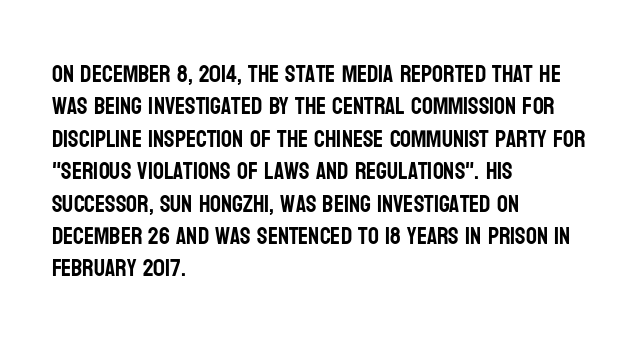
{"italic": "no", "underline": "no", "align": "left", "line_spacing": "normal", "line_spacing_ratio": 1.35, "letter_spacing": "normal", "letter_spacing_em": 0.0, "glyph_px": 24}
